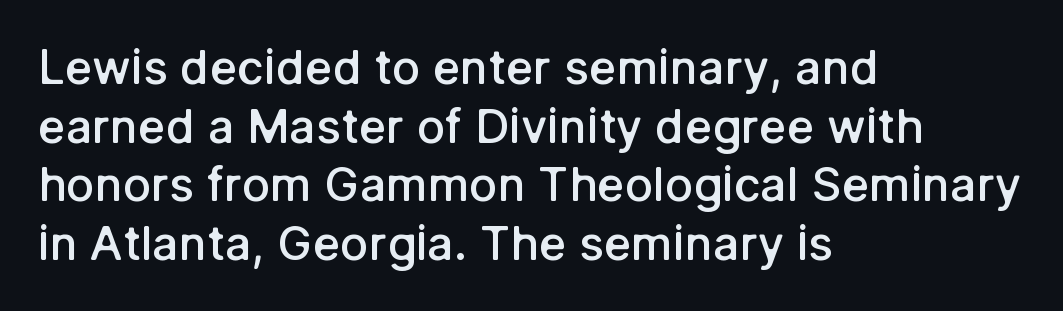
If you drew a line through each stem, it would be perfectly vertical. The glyphs have the mass of a demibold cut, below bold. Decoration check: the copy has no underline. A typesetter would call this proportional, since set widths differ per character.
